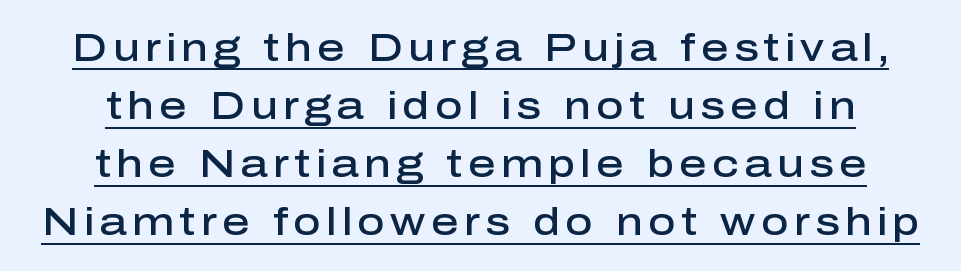
Posture: vertical. Each new line begins a customary step beneath the previous one. The letters advance in unequal steps, a hallmark of proportional type. A somewhat darkened texture: the type is semibold rather than bold. The face used here appears with an underline applied. What kind of face is this? One without serifs — a sans.
